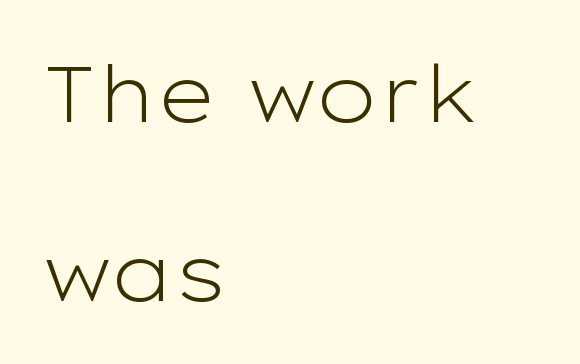
The letters stand straight up with perfectly vertical stems. The glyphs are unaccompanied by any horizontal stroke below them. Glyph-to-glyph distance matches everyday printed text. The lines are spread far apart with generous leading. Casual observation: everything's shoved over to the left.
